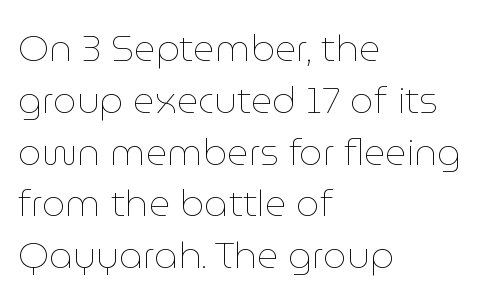
The image shows 37 px thin type, upright; set left-aligned, normal line spacing (1.4x), normal letter spacing, not underlined; low stroke contrast and a medium x-height.
